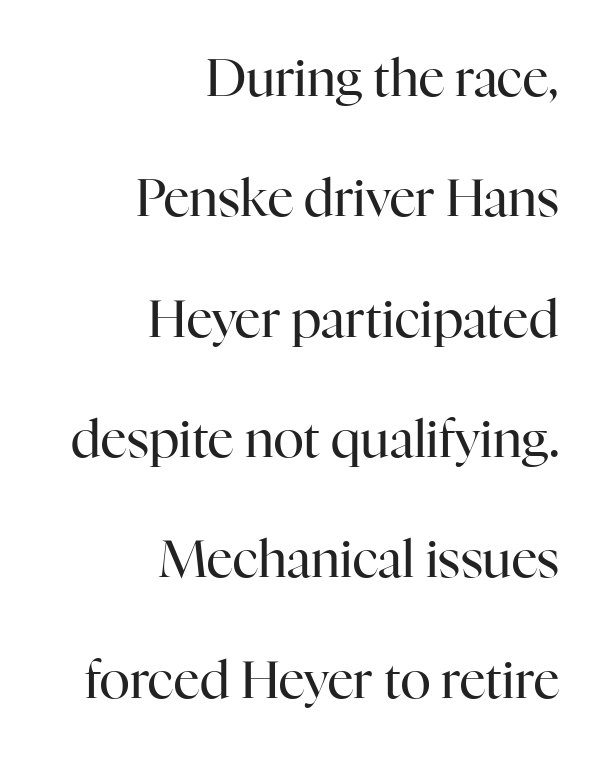
{"serif": "yes", "italic": "no", "bold": "no", "weight": "regular", "width": "normal", "stroke_contrast": "high", "x_height": "medium", "monospaced": "no", "underline": "no", "align": "right", "line_spacing": "loose", "line_spacing_ratio": 2.36, "letter_spacing": "normal", "letter_spacing_em": 0.0, "glyph_px": 51}
